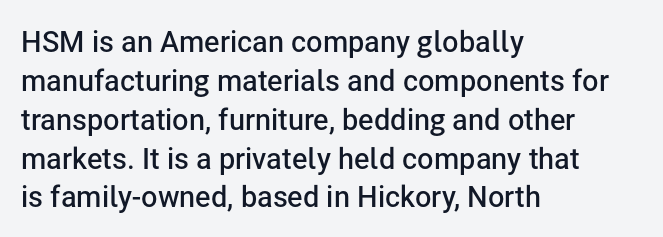
{"serif": "no", "italic": "no", "bold": "semi", "weight": "semibold", "width": "normal", "stroke_contrast": "low", "x_height": "medium", "monospaced": "no", "underline": "no", "align": "left", "line_spacing": "normal", "line_spacing_ratio": 1.34, "letter_spacing": "normal", "letter_spacing_em": 0.0, "glyph_px": 29}
